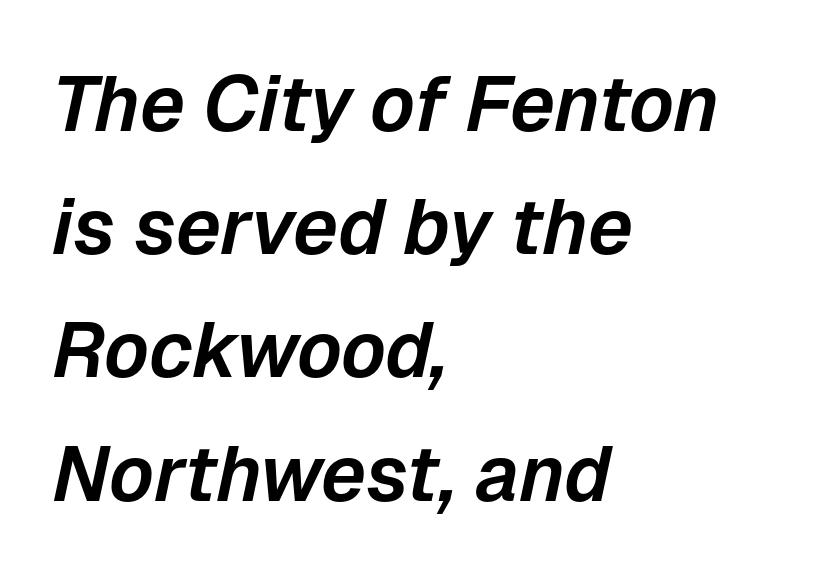
Is the type slanted? Yes — the strokes lean at a clear angle. Notice how the passage keeps a crisp vertical edge on the left only. The rendering uses natural spacing where letterforms have individual widths. The space beneath each line is pristine and unruled. Words appear dense and cohesive because spacing is normal.
